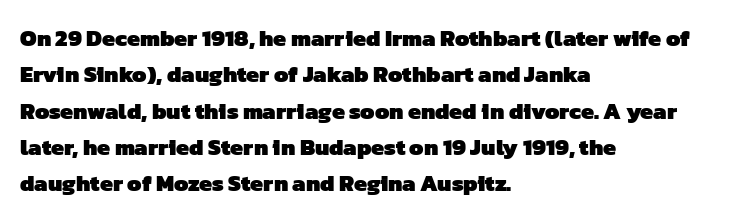
Q: Is the text bold? A: Yes.
Q: Is the text underlined? A: No.
Q: How is the paragraph aligned? A: Left-aligned.
Q: Is the spacing between letters normal or unusually wide? A: Normal.
Q: Is the spacing between lines tight, normal or loose? A: Normal.
